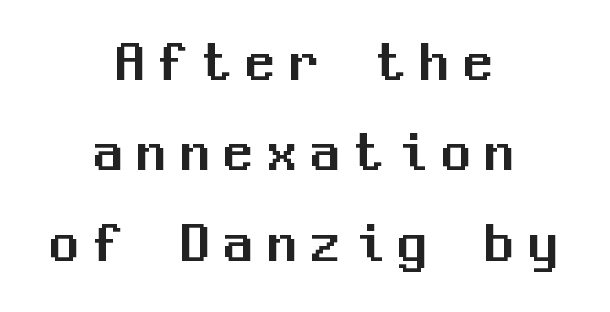
{"serif": "no", "italic": "no", "width": "normal", "stroke_contrast": "medium", "x_height": "medium", "monospaced": "yes", "underline": "no", "align": "center", "line_spacing": "normal", "line_spacing_ratio": 1.56, "letter_spacing": "wide", "letter_spacing_em": 0.25, "glyph_px": 58}
